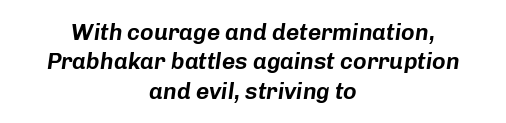
The leading is moderate, giving the passage an even texture. Compared with a flush-left layout, this one balances lines on the center instead. This rendering leaves character spacing at its baseline value. This rendering features lettering with no underline. Every character sits at an angle, as italics do.
